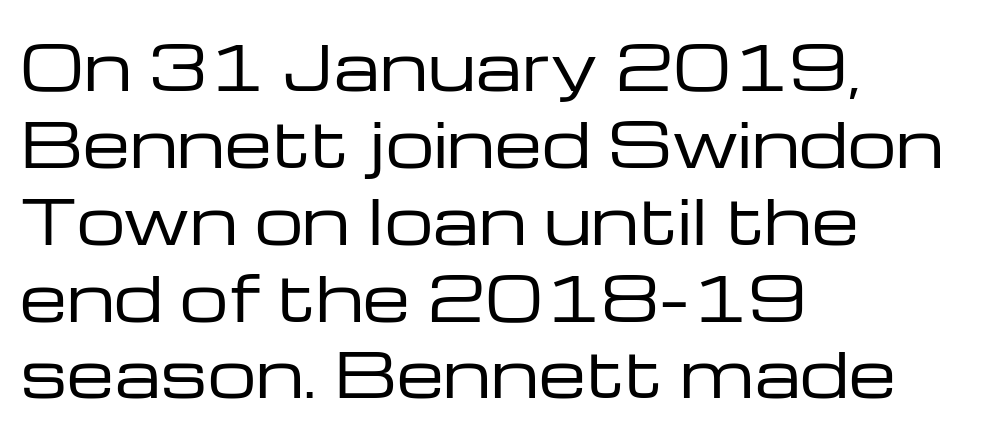
The image shows 61 px regular-weight, wide sans-serif type, upright; set left-aligned, normal line spacing (1.26x), normal letter spacing, not underlined; low stroke contrast and a medium x-height.
